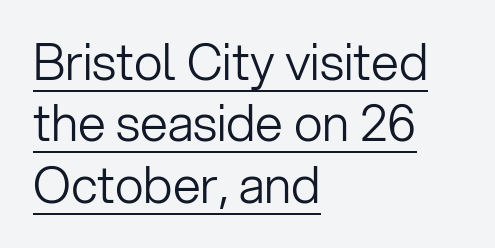
Q: Is the text bold? A: No.
Q: Is the text italic (slanted)? A: No, it is upright.
Q: Is the typeface a serif or a sans-serif typeface? A: Sans-serif.
Q: Is the text underlined? A: Yes.
Q: How is the paragraph aligned? A: Left-aligned.
Q: Is the spacing between letters normal or unusually wide? A: Normal.
Q: Width (condensed, normal, or wide)? A: Normal.
Q: Stroke contrast? A: Low.
Q: x-height? A: Medium.
Q: Monospaced? A: No.
